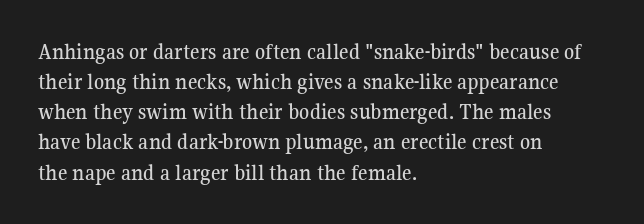
The ragged edge is on the right, which tells us the setting is flush left. What's the leading like? Ordinary, nothing unusual. Posture: straight, roman, zero tilt. The face used here is rendered with its standard letterfit. Letters rest on an invisible, unmarked baseline.
